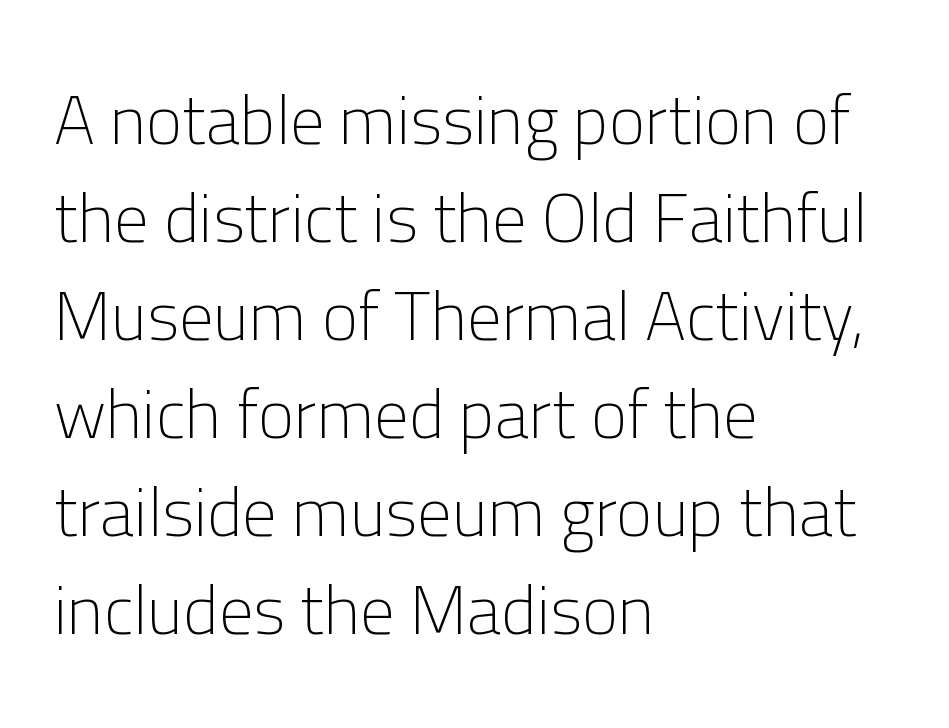
{"serif": "no", "italic": "no", "bold": "no", "weight": "light", "width": "normal", "stroke_contrast": "low", "x_height": "medium", "monospaced": "no", "underline": "no", "align": "left", "line_spacing": "normal", "line_spacing_ratio": 1.42, "letter_spacing": "normal", "letter_spacing_em": 0.0, "glyph_px": 69}
